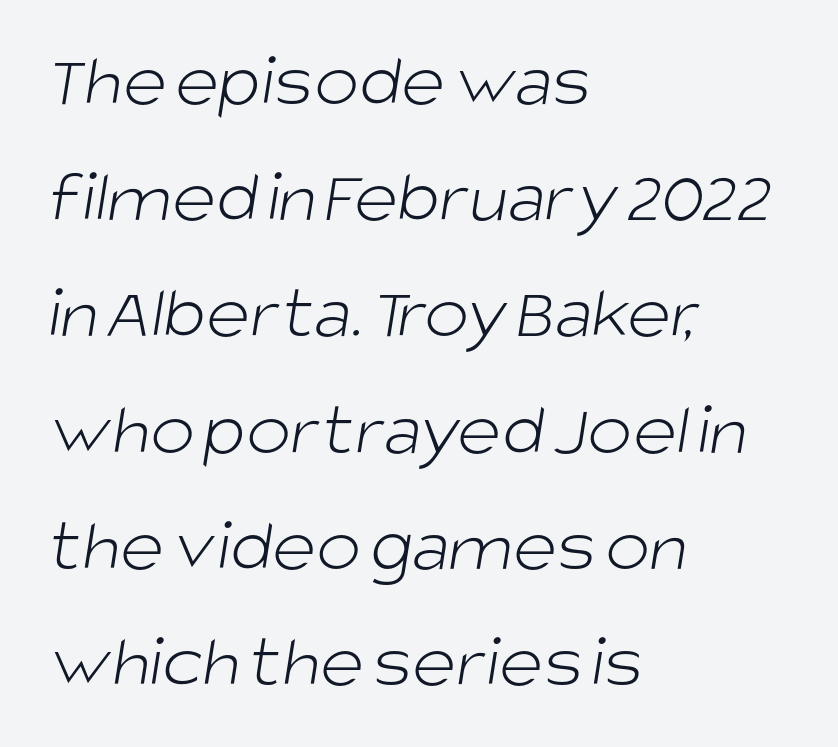
Q: Is the text bold? A: No.
Q: Is the typeface a serif or a sans-serif typeface? A: Sans-serif.
Q: Is the text underlined? A: No.
Q: How is the paragraph aligned? A: Left-aligned.
Q: Is the spacing between letters normal or unusually wide? A: Normal.
Q: Is the spacing between lines tight, normal or loose? A: Normal.
Q: Width (condensed, normal, or wide)? A: Normal.
Q: Stroke contrast? A: Low.
Q: x-height? A: Large.
Q: Monospaced? A: No.
